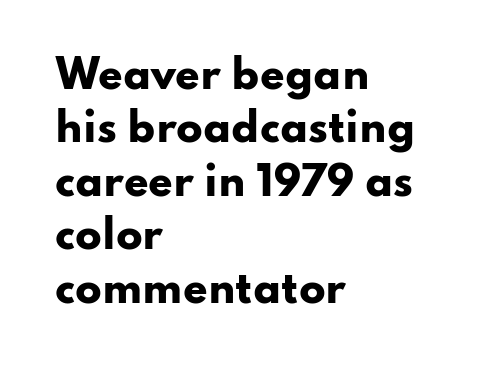
Q: Is the text bold? A: Yes.
Q: Is the text italic (slanted)? A: No, it is upright.
Q: Is the typeface a serif or a sans-serif typeface? A: Sans-serif.
Q: Is the text underlined? A: No.
Q: How is the paragraph aligned? A: Left-aligned.
Q: Is the spacing between letters normal or unusually wide? A: Normal.
Q: Is the spacing between lines tight, normal or loose? A: Normal.
Q: Width (condensed, normal, or wide)? A: Wide.
Q: Stroke contrast? A: Low.
Q: x-height? A: Small.
Q: Monospaced? A: No.
